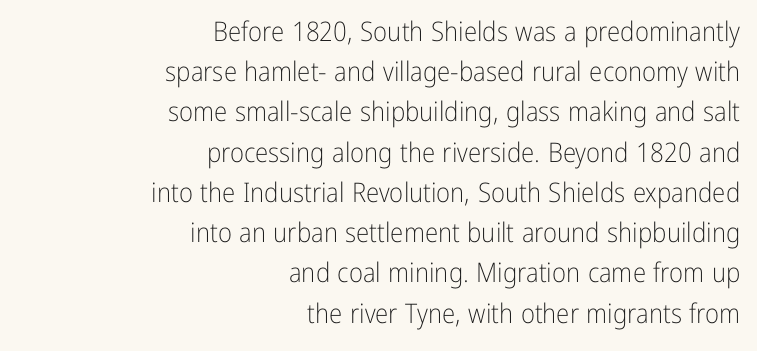
The image shows 27 px text type, upright; set right-aligned, normal line spacing (1.49x), normal letter spacing, not underlined.
